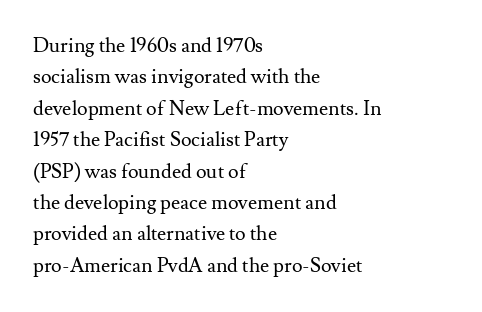
The image shows 20 px text type, upright; set left-aligned, normal line spacing (1.57x), normal letter spacing, not underlined.
